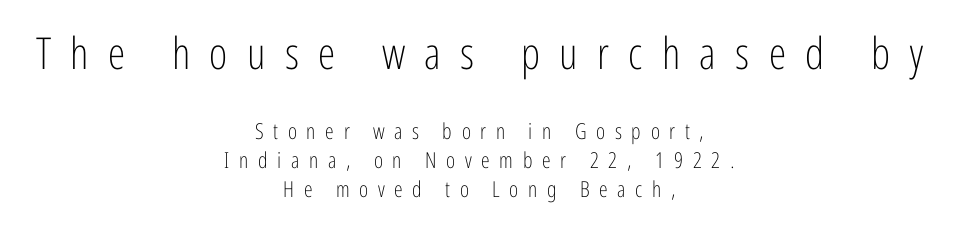
The image shows 44 px light, condensed sans-serif type, upright; set centered, normal line spacing (1.33x), unusually wide letter spacing (+0.44 em), not underlined; the first (top) block is 2.0x larger; low stroke contrast and a medium x-height.
